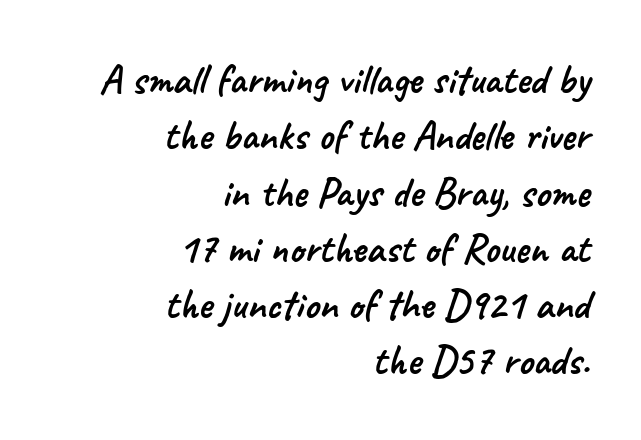
Q: Is the typeface a serif or a sans-serif typeface? A: Sans-serif.
Q: Is the text underlined? A: No.
Q: How is the paragraph aligned? A: Right-aligned.
Q: Is the spacing between letters normal or unusually wide? A: Normal.
Q: Is the spacing between lines tight, normal or loose? A: Normal.
Q: Width (condensed, normal, or wide)? A: Normal.
Q: Stroke contrast? A: Low.
Q: x-height? A: Small.
Q: Monospaced? A: No.
